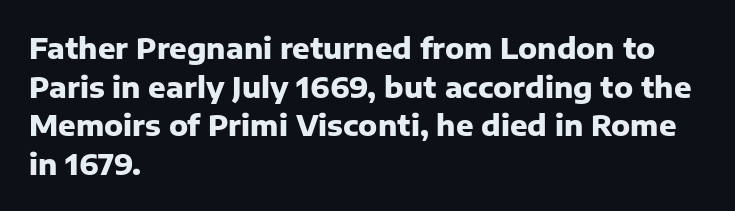
Only glyphs here, with clear space below each row. Between one letter and the next there's only the usual sliver of space. Notice how the stems are strictly vertical — no italics here. Is the block centered? No — it sits flush against the left margin. How heavy is the stroke? Heavy — this is a bold. The line-height multiplier appears to be the usual default.
